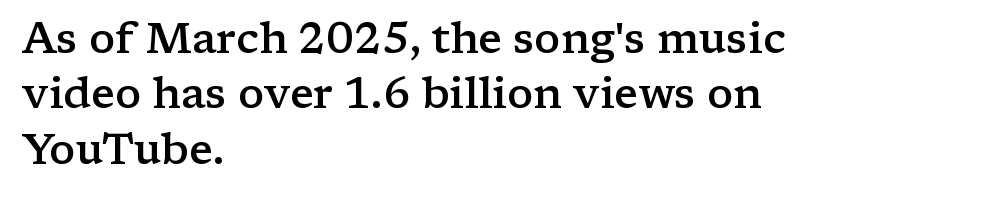
{"serif": "yes", "italic": "no", "bold": "semi", "weight": "semibold", "width": "wide", "stroke_contrast": "low", "x_height": "medium", "monospaced": "no", "underline": "no", "align": "left", "line_spacing": "normal", "line_spacing_ratio": 1.29, "letter_spacing": "normal", "letter_spacing_em": 0.0, "glyph_px": 43}
